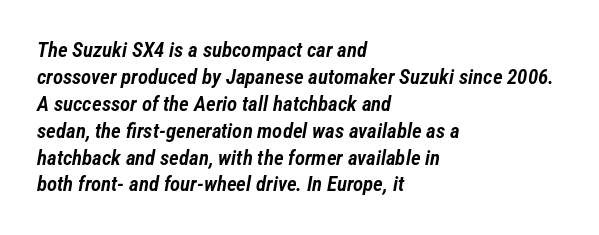
The image shows 21 px text type, italic (leaning right); set left-aligned, normal line spacing (1.28x), normal letter spacing, not underlined.
